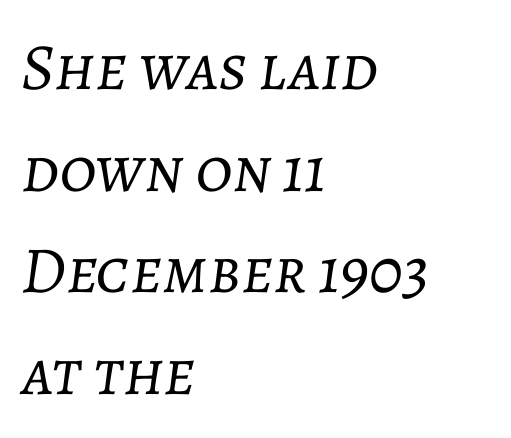
The image shows 66 px light type, italic (leaning right); set left-aligned, normal line spacing (1.54x), normal letter spacing, not underlined; low stroke contrast and a medium x-height.
